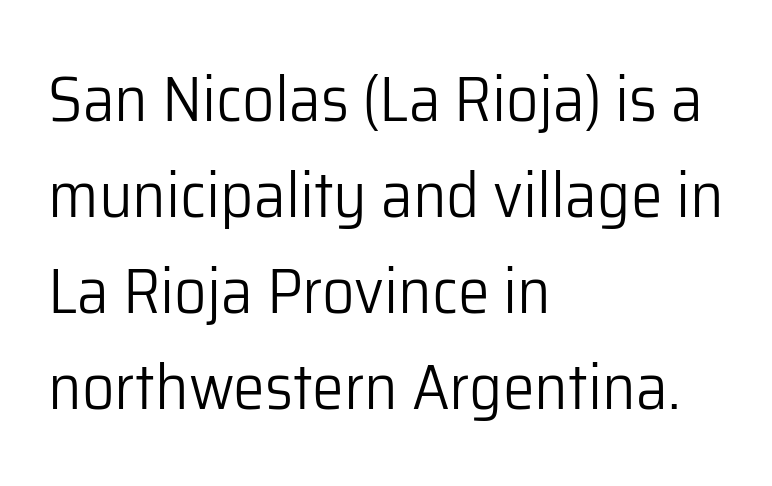
The passage shown is typed in a proportional face where columns would drift. The ragged edge is on the right, which tells us the setting is flush left. Glyph-to-glyph distance matches everyday printed text. Font category for this specimen: sans-serif. Notice how descenders clear the ascenders below comfortably — that's standard leading. Compared with a typical body face, this is equally light or lighter still.
